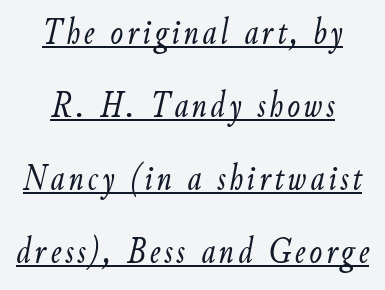
Q: Is the text bold? A: No.
Q: Is the text italic (slanted)? A: Yes, it leans right by about 9 degrees.
Q: Is the text underlined? A: Yes.
Q: Is the spacing between lines tight, normal or loose? A: Loose.
Q: Width (condensed, normal, or wide)? A: Condensed.
Q: Stroke contrast? A: Low.
Q: x-height? A: Small.
Q: Monospaced? A: No.
